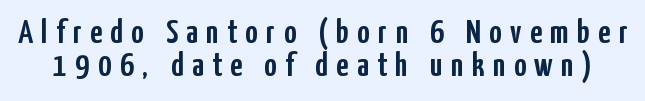
The image shows 34 px condensed sans-serif type, upright; set tight line spacing (0.97x), unusually wide letter spacing (+0.25 em), not underlined; low stroke contrast and a medium x-height.
